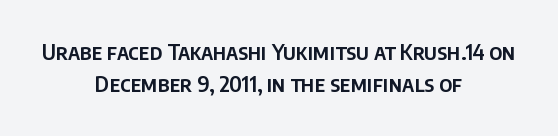
{"italic": "no", "underline": "no", "align": "center", "line_spacing": "normal", "line_spacing_ratio": 1.54, "letter_spacing": "normal", "letter_spacing_em": 0.0, "glyph_px": 21}
